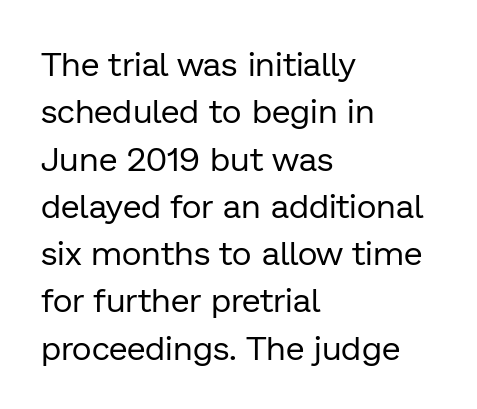
{"serif": "no", "italic": "no", "bold": "no", "weight": "regular", "width": "normal", "stroke_contrast": "low", "x_height": "medium", "monospaced": "no", "underline": "no", "align": "left", "line_spacing": "normal", "line_spacing_ratio": 1.39, "letter_spacing": "normal", "letter_spacing_em": 0.0, "glyph_px": 34}
